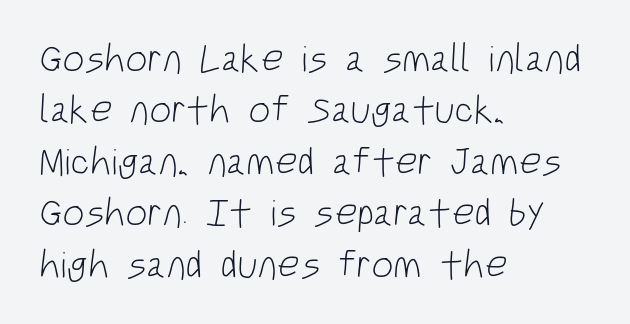
Q: Is the text bold? A: No.
Q: Is the typeface a serif or a sans-serif typeface? A: Sans-serif.
Q: Is the text underlined? A: No.
Q: How is the paragraph aligned? A: Left-aligned.
Q: Is the spacing between letters normal or unusually wide? A: Normal.
Q: Is the spacing between lines tight, normal or loose? A: Normal.
Q: Width (condensed, normal, or wide)? A: Condensed.
Q: Stroke contrast? A: Low.
Q: x-height? A: Large.
Q: Monospaced? A: No.
